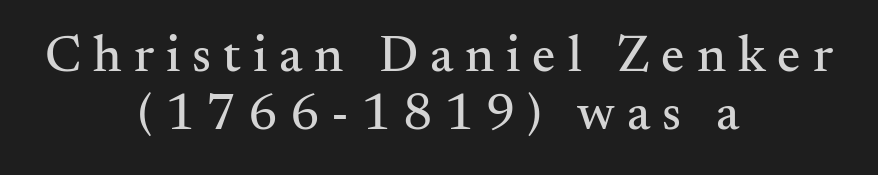
The face used here is proportionally spaced, like ordinary book or web type. The font family rendered here belongs to the serif group. Look at the tracking — it's clearly loosened, letters drifting apart. Vertically, the passage feels compressed, each row crowding the next. Does the copy run flush right? No — it is centered line by line.
